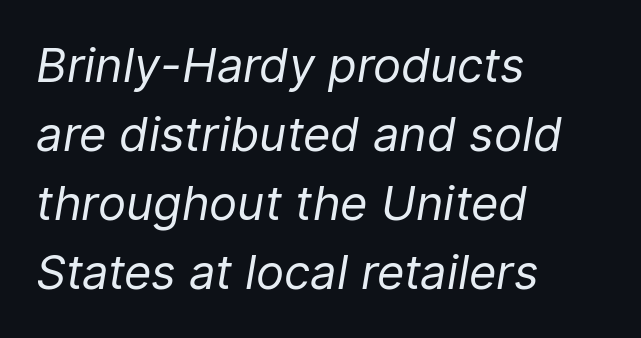
The image shows 47 px regular-weight type, italic (leaning right); set left-aligned, normal line spacing (1.47x), normal letter spacing, not underlined; low stroke contrast and a medium x-height.
